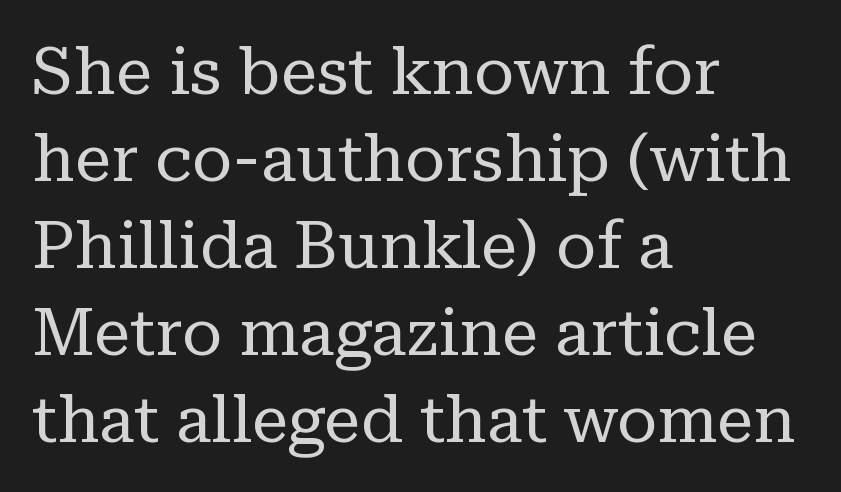
Q: Is the text bold? A: No.
Q: Is the text italic (slanted)? A: No, it is upright.
Q: Is the typeface a serif or a sans-serif typeface? A: Serif.
Q: Is the text underlined? A: No.
Q: How is the paragraph aligned? A: Left-aligned.
Q: Is the spacing between letters normal or unusually wide? A: Normal.
Q: Is the spacing between lines tight, normal or loose? A: Normal.
Q: Width (condensed, normal, or wide)? A: Normal.
Q: Stroke contrast? A: Low.
Q: x-height? A: Medium.
Q: Monospaced? A: No.
